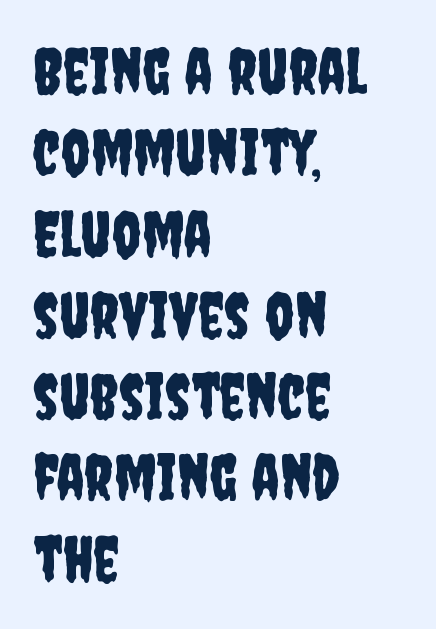
Q: Is the text italic (slanted)? A: No, it is upright.
Q: Is the typeface a serif or a sans-serif typeface? A: Sans-serif.
Q: Is the text underlined? A: No.
Q: How is the paragraph aligned? A: Left-aligned.
Q: Is the spacing between letters normal or unusually wide? A: Normal.
Q: Is the spacing between lines tight, normal or loose? A: Normal.
Q: Width (condensed, normal, or wide)? A: Condensed.
Q: Stroke contrast? A: Low.
Q: x-height? A: Large.
Q: Monospaced? A: No.
